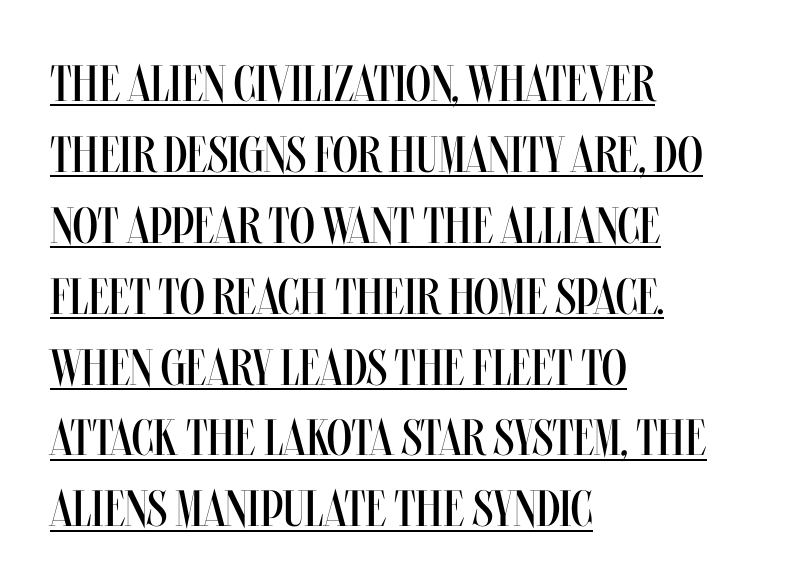
The image shows 51 px regular-weight, condensed type, upright; set left-aligned, normal line spacing (1.39x), normal letter spacing, underlined; medium stroke contrast and a large x-height.
